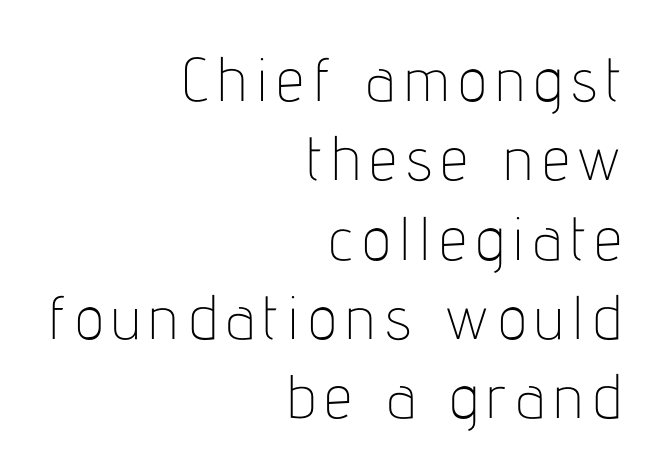
The image shows 61 px thin, condensed sans-serif type, upright; set right-aligned, normal line spacing (1.3x), not underlined; low stroke contrast and a medium x-height.
